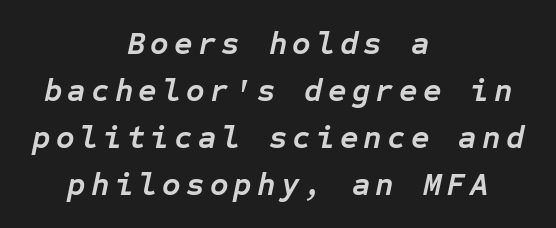
The image shows 32 px semibold type, italic (leaning right), monospaced; set centered, normal line spacing (1.47x), not underlined; low stroke contrast and a medium x-height.
